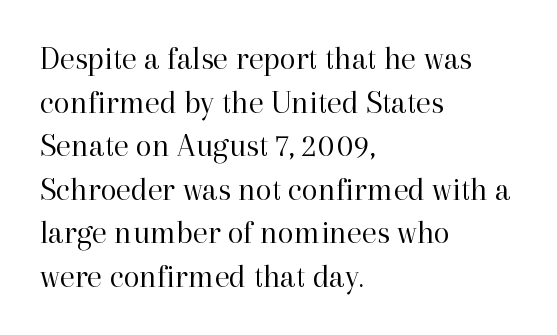
{"serif": "yes", "italic": "no", "bold": "no", "weight": "regular", "width": "normal", "stroke_contrast": "high", "x_height": "medium", "monospaced": "no", "underline": "no", "align": "left", "line_spacing": "normal", "line_spacing_ratio": 1.32, "letter_spacing": "normal", "letter_spacing_em": 0.0, "glyph_px": 33}
